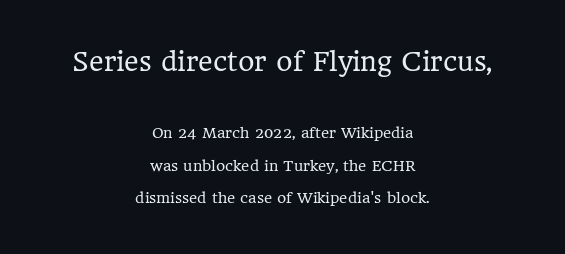
{"italic": "no", "bold": "no", "underline": "no", "align": "center", "line_spacing": "loose", "line_spacing_ratio": 2.33, "letter_spacing": "normal", "letter_spacing_em": 0.0, "larger_block": "first", "size_ratio": 1.79, "glyph_px": 25}
